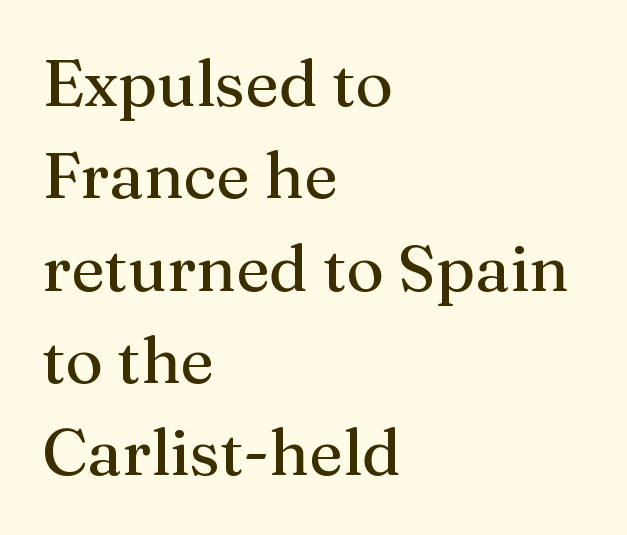
Q: Is the text bold? A: No.
Q: Is the text italic (slanted)? A: No, it is upright.
Q: Is the typeface a serif or a sans-serif typeface? A: Serif.
Q: Is the text underlined? A: No.
Q: How is the paragraph aligned? A: Left-aligned.
Q: Is the spacing between letters normal or unusually wide? A: Normal.
Q: Is the spacing between lines tight, normal or loose? A: Normal.
Q: Width (condensed, normal, or wide)? A: Normal.
Q: Stroke contrast? A: Medium.
Q: x-height? A: Medium.
Q: Monospaced? A: No.
